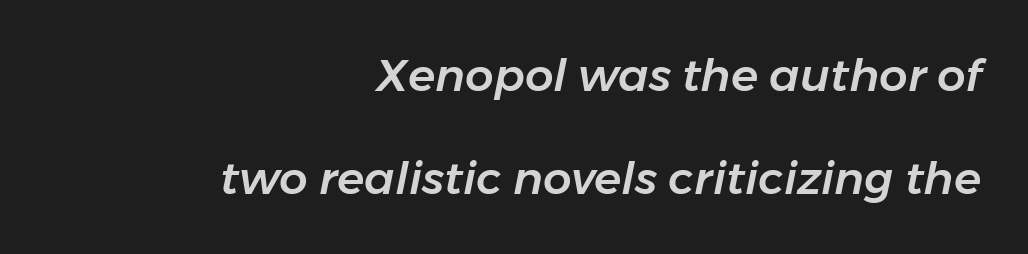
The tracking reads as untouched default to a designer's eye. Proportional: the letters do not fall into vertical columns. Beneath every word, the page is bare. It's the slanting kind of type. Loosely led — the rows are spread out.
